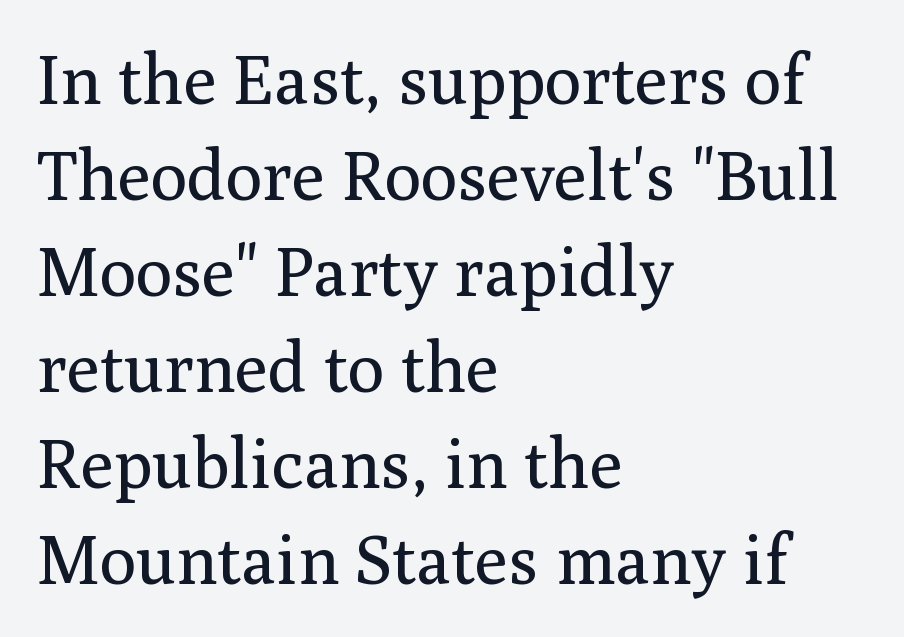
Q: Is the text bold? A: No.
Q: Is the text italic (slanted)? A: No, it is upright.
Q: Is the typeface a serif or a sans-serif typeface? A: Serif.
Q: Is the text underlined? A: No.
Q: How is the paragraph aligned? A: Left-aligned.
Q: Is the spacing between letters normal or unusually wide? A: Normal.
Q: Is the spacing between lines tight, normal or loose? A: Normal.
Q: Width (condensed, normal, or wide)? A: Normal.
Q: Stroke contrast? A: Medium.
Q: x-height? A: Medium.
Q: Monospaced? A: No.
